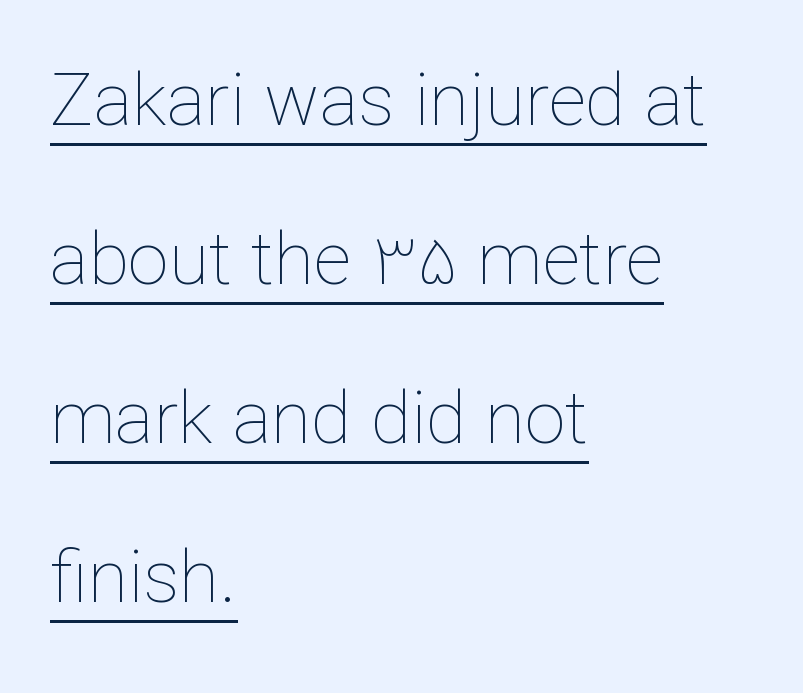
Letters have the restrained weight of plain body copy at most. The horizontal fit of the characters is conventional and even. The paragraph has a hard left edge and a soft right edge. The block of text is sparse from top to bottom, with ample space between rows. Has an underline been added? It has.
